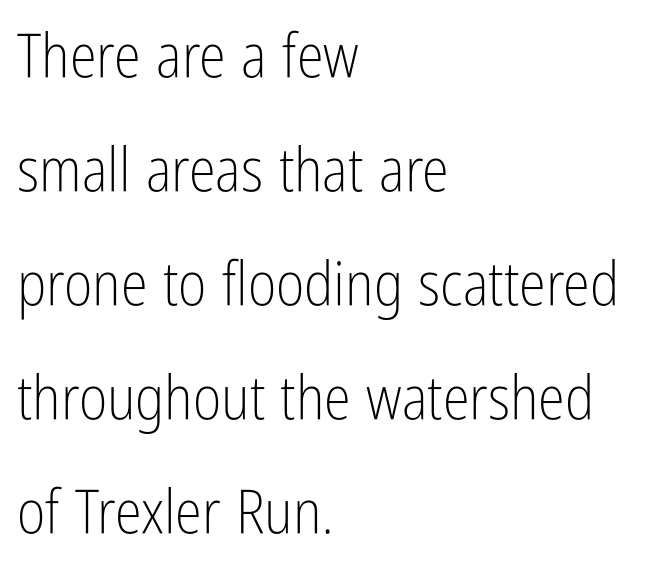
Here the designer chose a conventional face with non-uniform glyph widths. The text was rendered using a sans face with plain stroke endings. What stands out about the letter spacing? Nothing — it is the standard amount. Nobody drew a line under any word here. Layout note: lines flush left.
